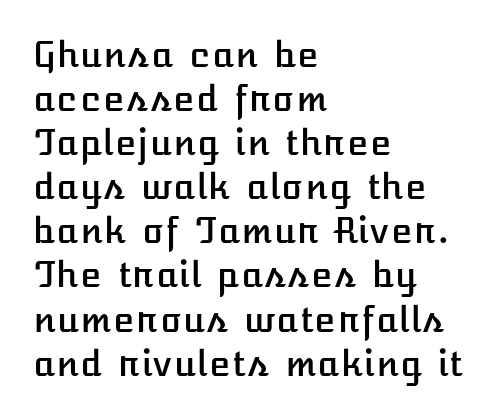
{"italic": "no", "width": "normal", "stroke_contrast": "low", "x_height": "medium", "underline": "no", "align": "left", "line_spacing": "normal", "line_spacing_ratio": 1.26, "letter_spacing": "normal", "letter_spacing_em": 0.0, "glyph_px": 35}
